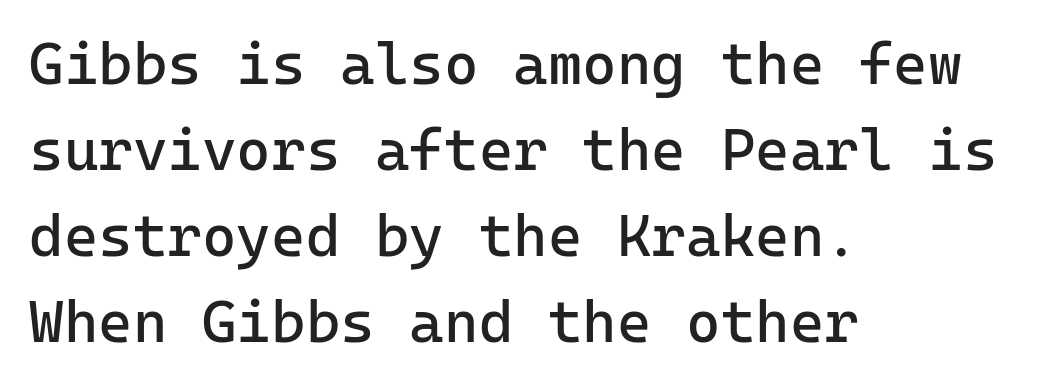
The image shows 59 px regular-weight sans-serif type, upright, monospaced; set left-aligned, normal line spacing (1.46x), normal letter spacing, not underlined; low stroke contrast and a medium x-height.
